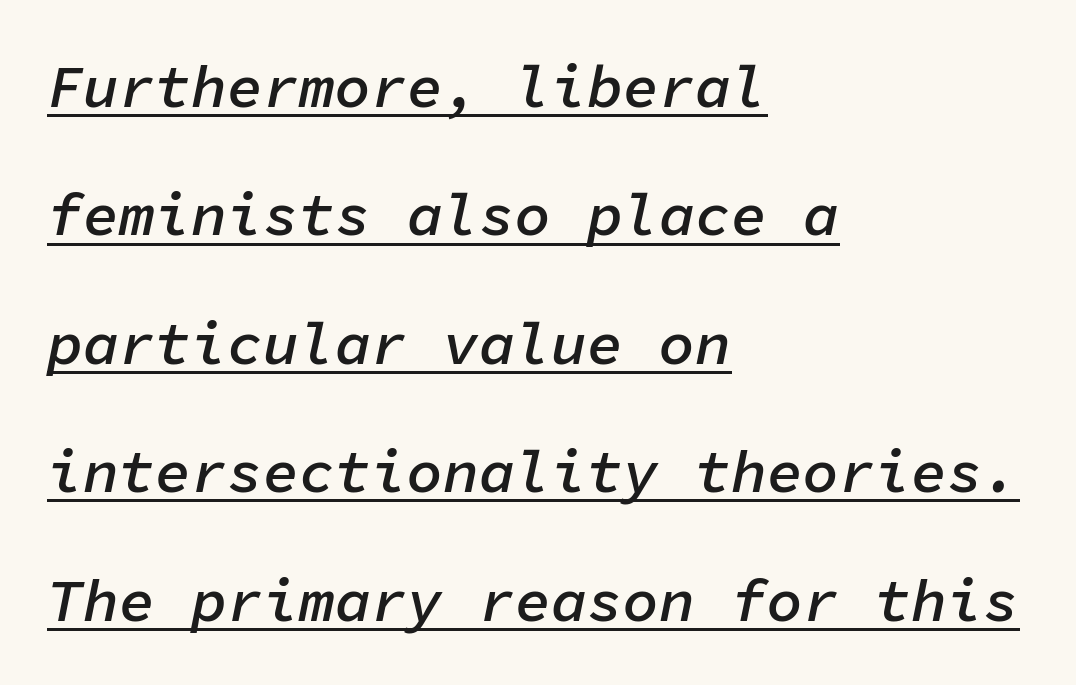
The rendering uses typewriter-style spacing with identical character cells. Does a line run under the words? Yes, clearly. Firm but not heavy-handed strokes: this text is semibold. Italic: yes, the glyphs are oblique.
